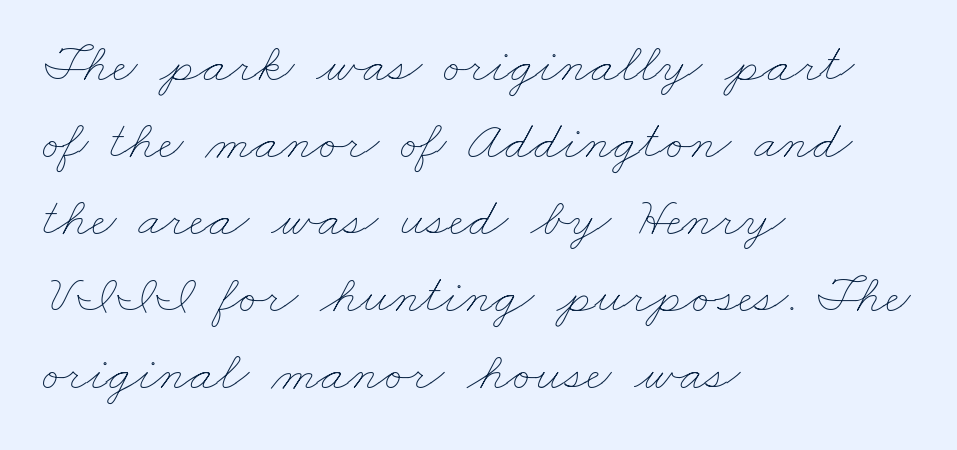
{"bold": "no", "weight": "thin", "width": "wide", "stroke_contrast": "low", "x_height": "small", "monospaced": "no", "underline": "no", "align": "left", "line_spacing": "normal", "line_spacing_ratio": 1.4, "letter_spacing": "normal", "letter_spacing_em": 0.0, "glyph_px": 55}
